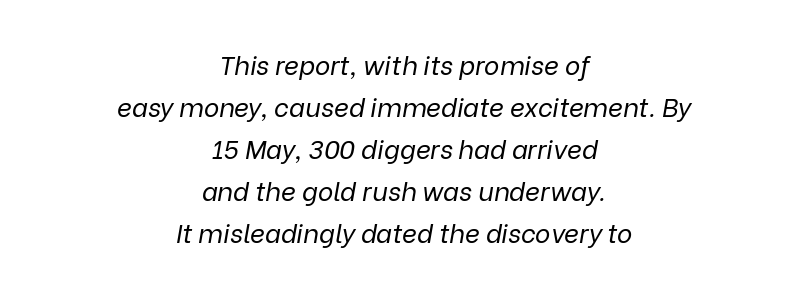
The image shows 26 px text type, italic (leaning right); set centered, normal line spacing (1.62x), normal letter spacing, not underlined.
